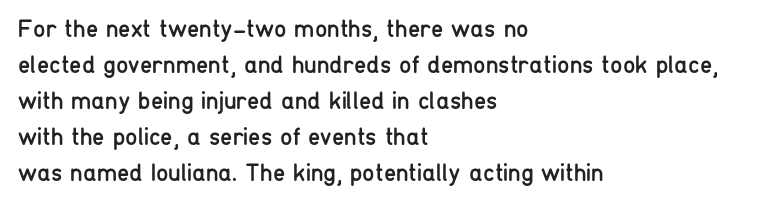
Q: Is the text bold? A: No.
Q: Is the text italic (slanted)? A: No, it is upright.
Q: Is the text underlined? A: No.
Q: How is the paragraph aligned? A: Left-aligned.
Q: Is the spacing between letters normal or unusually wide? A: Normal.
Q: Is the spacing between lines tight, normal or loose? A: Normal.
